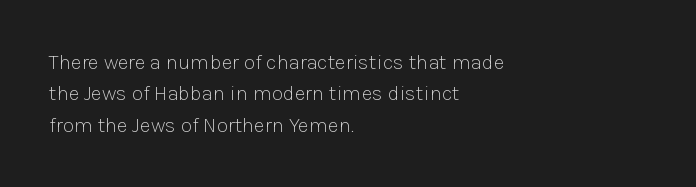
Each row of text sits above clean, open space. Italic? Not at all — the glyphs are vertical. Typeset ragged right — the left edge is the straight one. Each word holds together tightly as a unit, with standard inter-letter gaps. Interline gaps are of average width in this sample.
